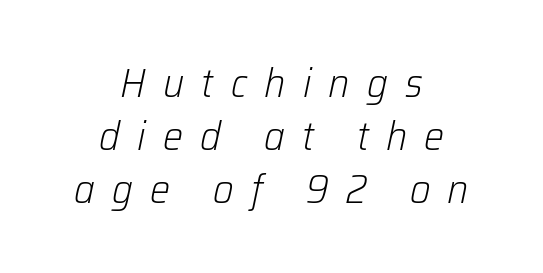
The image shows 40 px light type, italic (leaning right); set centered, normal line spacing (1.33x), unusually wide letter spacing (+0.43 em), not underlined; low stroke contrast and a medium x-height.
